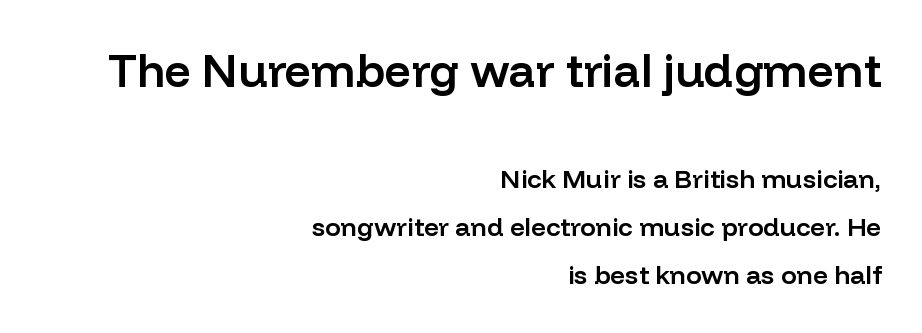
{"serif": "no", "italic": "no", "bold": "semi", "weight": "semibold", "width": "normal", "stroke_contrast": "low", "x_height": "medium", "monospaced": "no", "underline": "no", "align": "right", "line_spacing_ratio": 1.84, "letter_spacing": "normal", "letter_spacing_em": 0.0, "larger_block": "first", "size_ratio": 1.77, "glyph_px": 46}
